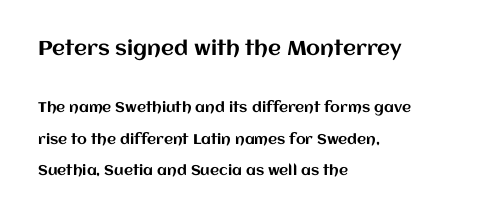
{"italic": "no", "underline": "no", "align": "left", "line_spacing": "loose", "line_spacing_ratio": 2.28, "letter_spacing": "normal", "letter_spacing_em": 0.0, "larger_block": "first", "size_ratio": 1.43, "glyph_px": 20}
